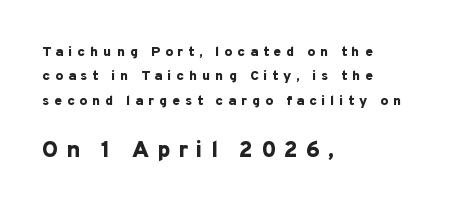
{"italic": "no", "bold": "yes", "underline": "no", "align": "left", "line_spacing_ratio": 1.75, "letter_spacing": "wide", "letter_spacing_em": 0.34, "larger_block": "second", "size_ratio": 1.64, "glyph_px": 23}
